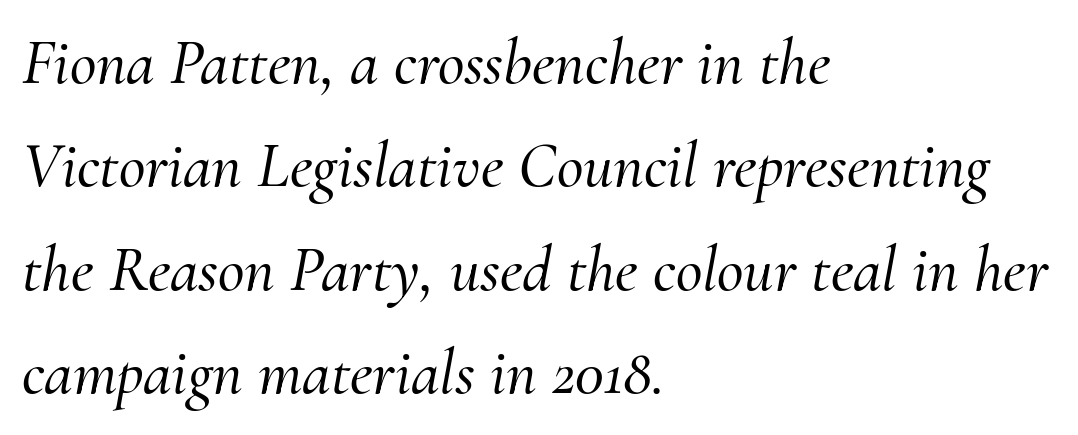
The image shows 65 px serif type, italic (leaning right); set left-aligned, normal line spacing (1.59x), normal letter spacing, not underlined; medium stroke contrast and a small x-height.
